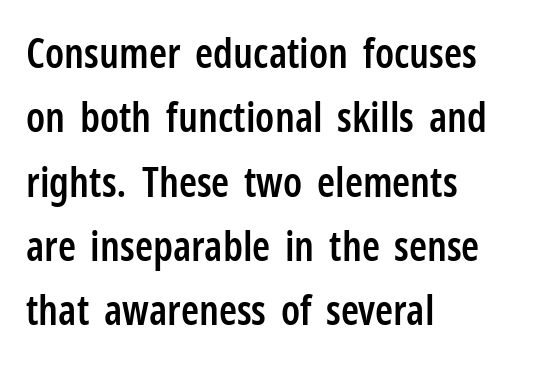
Glyph-to-glyph distance matches everyday printed text. Heft: intermediate — a semibold. The space between consecutive lines is moderate. Decoration check: the copy has no underline. The passage shown is typed in a proportional face where columns would drift.
